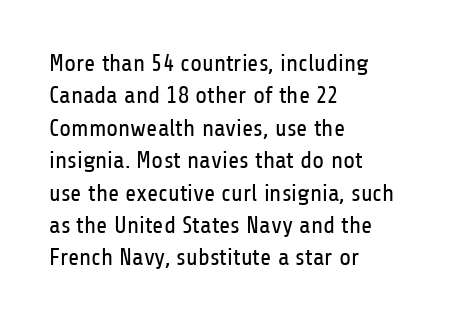
Q: Is the text bold? A: No.
Q: Is the text italic (slanted)? A: No, it is upright.
Q: Is the text underlined? A: No.
Q: How is the paragraph aligned? A: Left-aligned.
Q: Is the spacing between letters normal or unusually wide? A: Normal.
Q: Is the spacing between lines tight, normal or loose? A: Normal.
